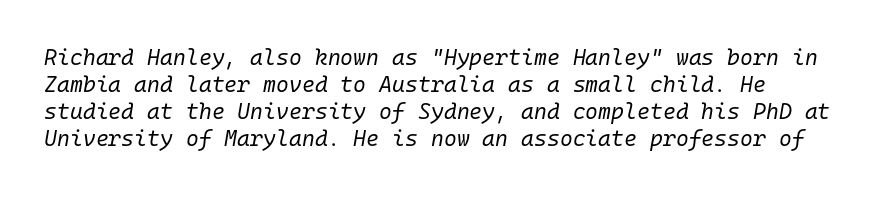
How are the letters spaced? Ordinarily, with no added tracking. Words float on clear page, feet unadorned. Weight class: somewhere from thin through regular. The font's italic variant was chosen for this text.
